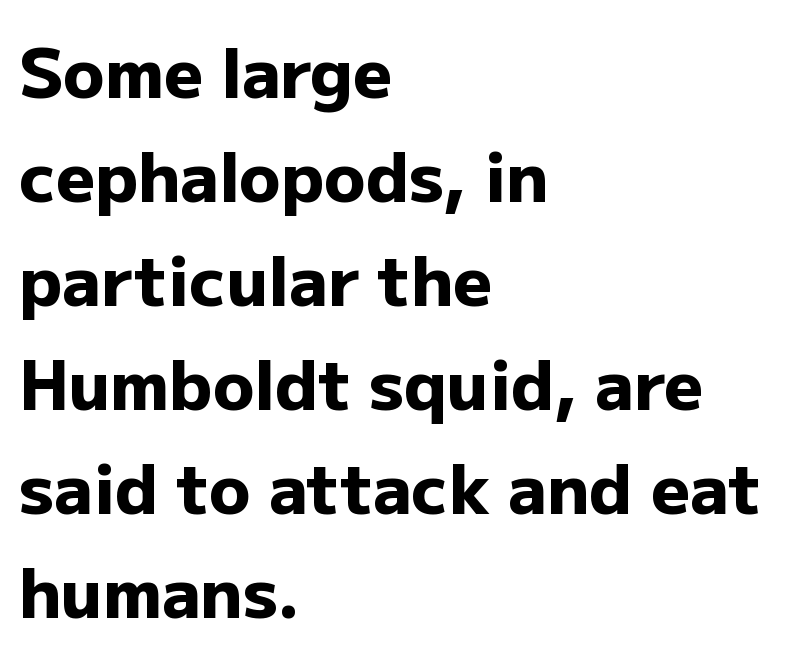
{"serif": "no", "italic": "no", "bold": "yes", "weight": "heavy", "width": "normal", "stroke_contrast": "low", "x_height": "medium", "monospaced": "no", "underline": "no", "align": "left", "line_spacing": "normal", "line_spacing_ratio": 1.53, "letter_spacing": "normal", "letter_spacing_em": 0.0, "glyph_px": 68}
